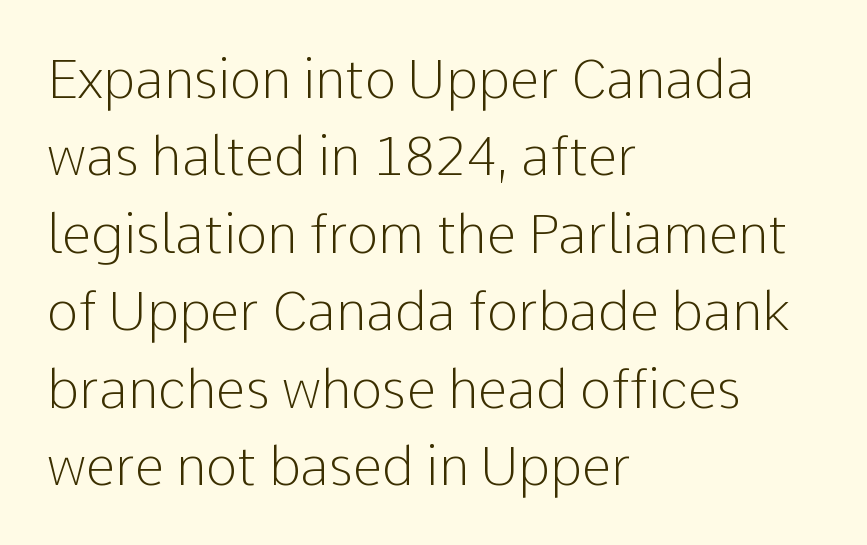
Q: Is the text bold? A: No.
Q: Is the text italic (slanted)? A: No, it is upright.
Q: Is the typeface a serif or a sans-serif typeface? A: Sans-serif.
Q: Is the text underlined? A: No.
Q: How is the paragraph aligned? A: Left-aligned.
Q: Is the spacing between letters normal or unusually wide? A: Normal.
Q: Is the spacing between lines tight, normal or loose? A: Normal.
Q: Width (condensed, normal, or wide)? A: Normal.
Q: Stroke contrast? A: Low.
Q: x-height? A: Medium.
Q: Monospaced? A: No.
